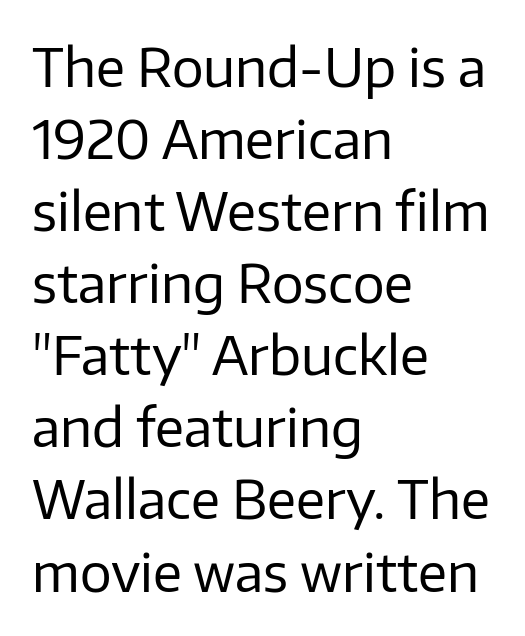
{"serif": "no", "italic": "no", "bold": "no", "weight": "regular", "width": "normal", "stroke_contrast": "low", "x_height": "medium", "monospaced": "no", "underline": "no", "align": "left", "line_spacing": "normal", "line_spacing_ratio": 1.36, "letter_spacing": "normal", "letter_spacing_em": 0.0, "glyph_px": 53}
